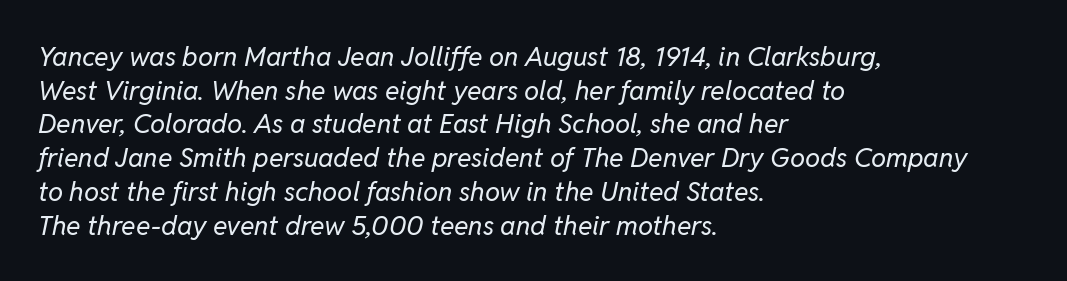
{"italic": "yes", "lean": "right", "slant_degrees": 11, "bold": "no", "underline": "no", "align": "left", "line_spacing": "normal", "line_spacing_ratio": 1.25, "letter_spacing": "normal", "letter_spacing_em": 0.0, "glyph_px": 27}
